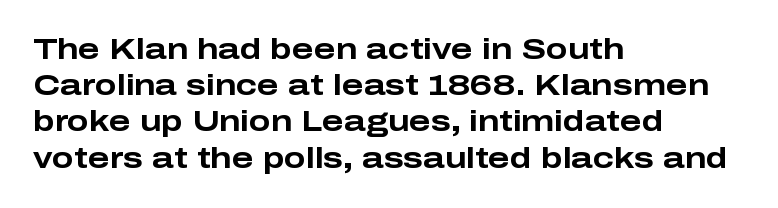
The image shows 29 px bold, wide sans-serif type, upright; set left-aligned, normal line spacing (1.25x), normal letter spacing, not underlined; low stroke contrast and a medium x-height.
